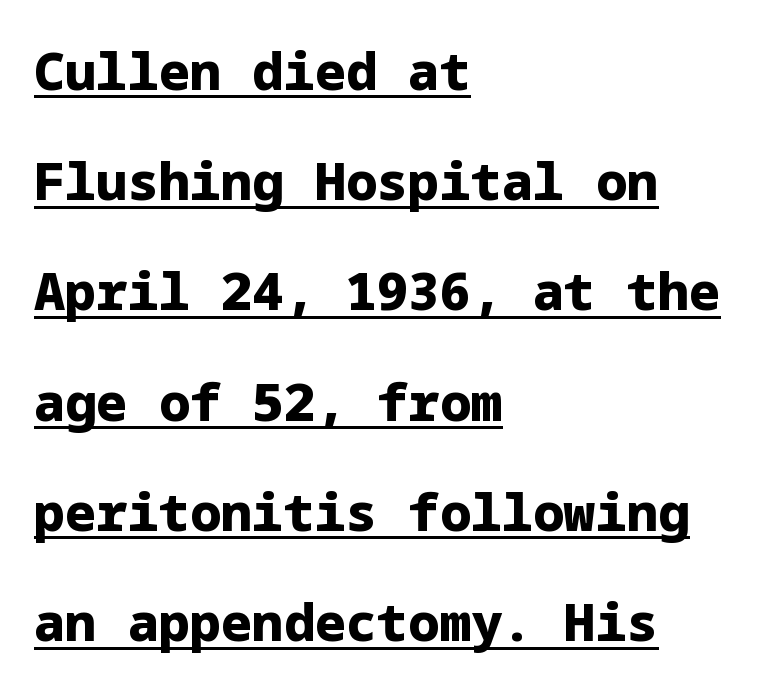
Note: no serifs on the glyphs. Students, observe the line beneath the letters — that is underlining. Posture: straight, roman, zero tilt. The rendering anchors every line to the left-hand side. One glance says open: line gaps are wider than usual. Set as a true bold cut, around the 700 mark.
